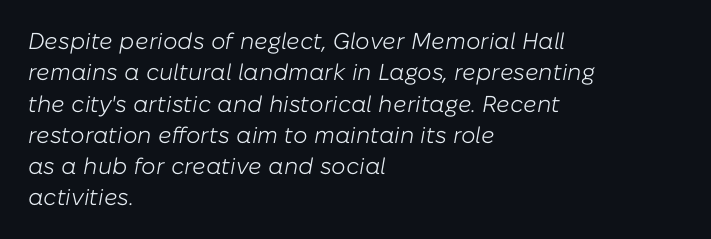
The image shows 23 px text type, italic (leaning right); set left-aligned, normal line spacing (1.36x), normal letter spacing, not underlined.
